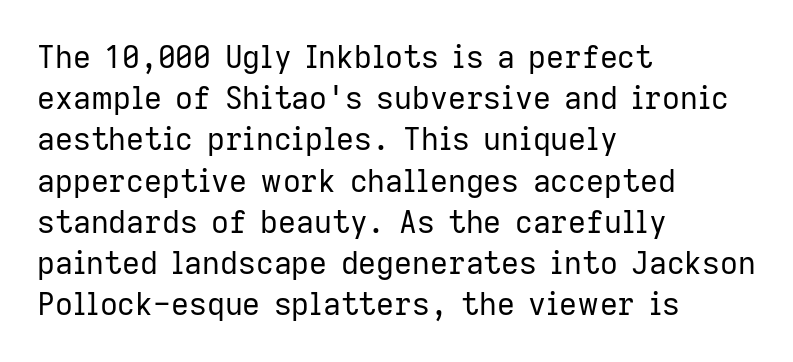
Q: Is the text bold? A: No.
Q: Is the text italic (slanted)? A: No, it is upright.
Q: Is the typeface a serif or a sans-serif typeface? A: Sans-serif.
Q: Is the text underlined? A: No.
Q: How is the paragraph aligned? A: Left-aligned.
Q: Is the spacing between letters normal or unusually wide? A: Normal.
Q: Is the spacing between lines tight, normal or loose? A: Normal.
Q: Width (condensed, normal, or wide)? A: Normal.
Q: Stroke contrast? A: Low.
Q: x-height? A: Medium.
Q: Monospaced? A: No.
